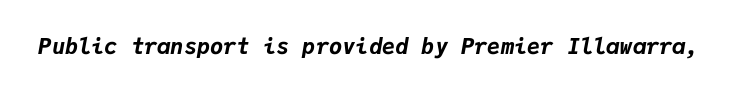
The image shows 22 px bold type, italic (leaning right); set normal letter spacing, not underlined.
